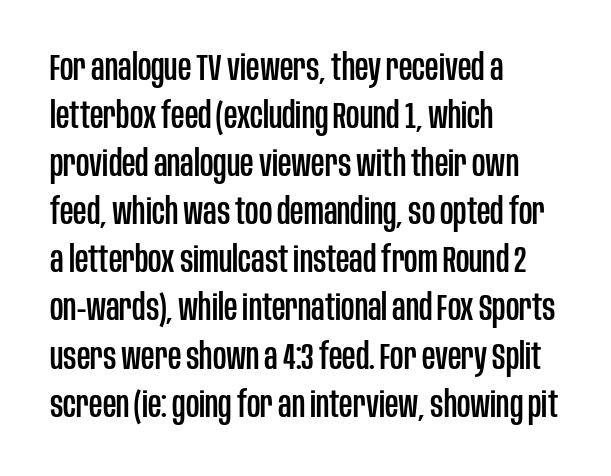
The image shows 37 px condensed sans-serif type, upright; set left-aligned, normal line spacing (1.3x), normal letter spacing, not underlined; low stroke contrast and a large x-height.
